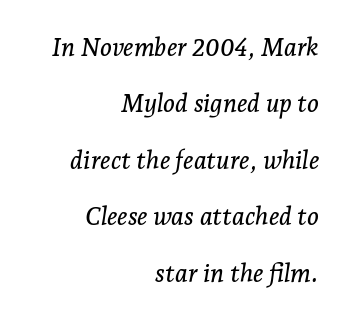
{"italic": "yes", "lean": "right", "slant_degrees": 7, "underline": "no", "align": "right", "line_spacing": "loose", "line_spacing_ratio": 2.26, "letter_spacing": "normal", "letter_spacing_em": 0.0, "glyph_px": 25}
